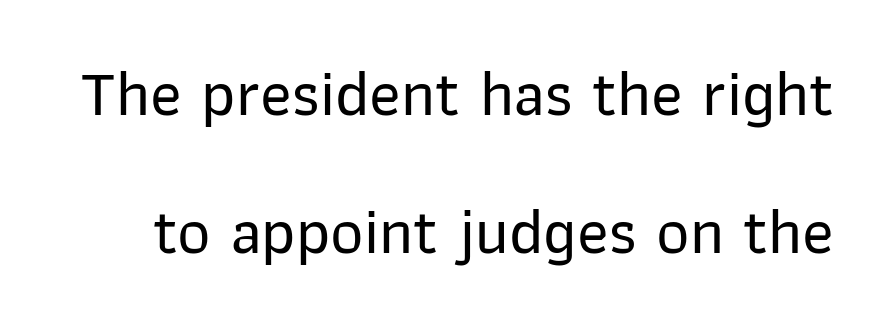
Rule under the text: the space is simply empty. The font's upright variant was chosen for this text. This sample uses plain, unmodified letter spacing. Stroke terminals: plain, sans-serif. This sample has the flowing, uneven cadence of proportional lettering.
